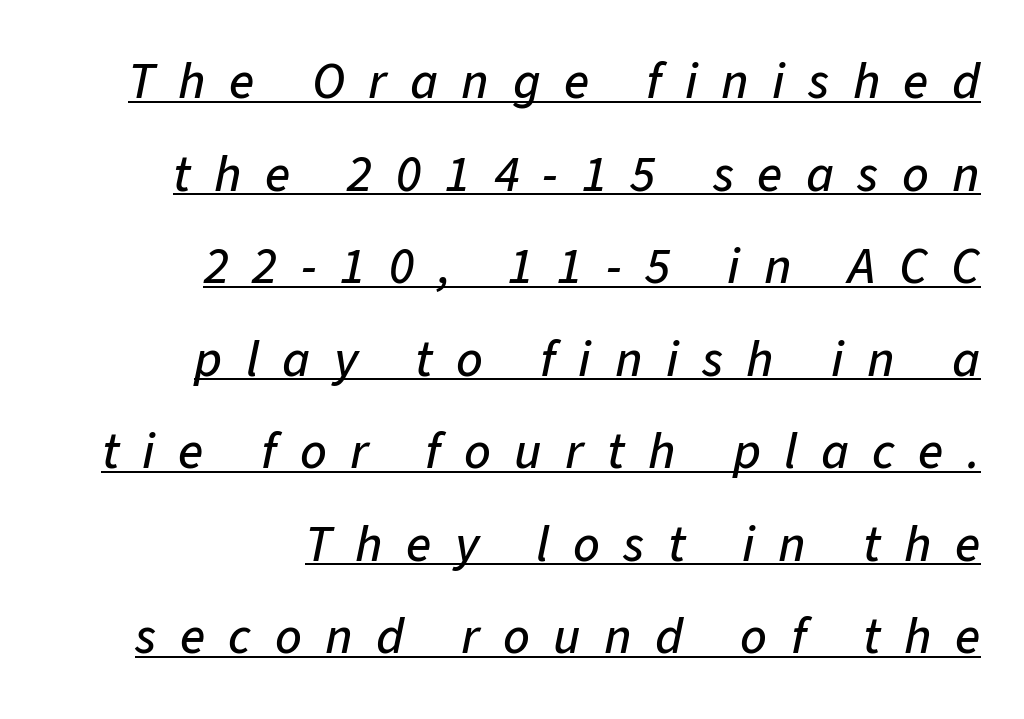
Q: Is the text italic (slanted)? A: Yes, it leans right by about 11 degrees.
Q: Is the text underlined? A: Yes.
Q: How is the paragraph aligned? A: Right-aligned.
Q: Is the spacing between letters normal or unusually wide? A: Unusually wide.
Q: Width (condensed, normal, or wide)? A: Normal.
Q: Stroke contrast? A: Low.
Q: x-height? A: Medium.
Q: Monospaced? A: No.
